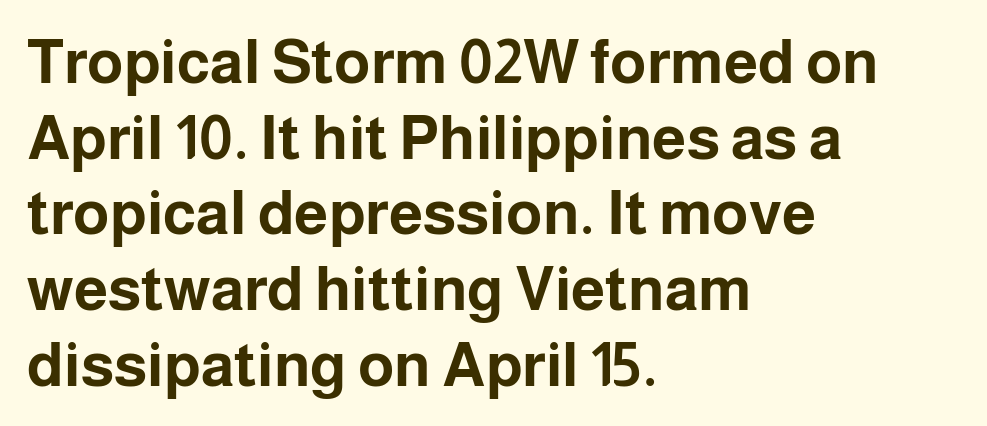
The image shows 61 px bold sans-serif type, upright; set left-aligned, line spacing 1.24x, normal letter spacing, not underlined; low stroke contrast and a medium x-height.
